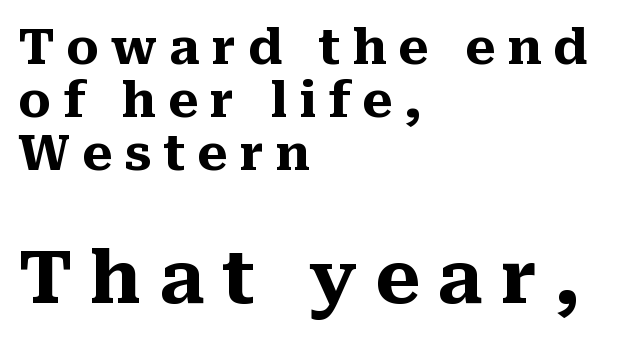
The image shows 73 px heavy serif type, upright; set left-aligned, tight line spacing (1.08x), unusually wide letter spacing (+0.24 em), not underlined; the second (bottom) block is 1.49x larger; medium stroke contrast and a medium x-height.
